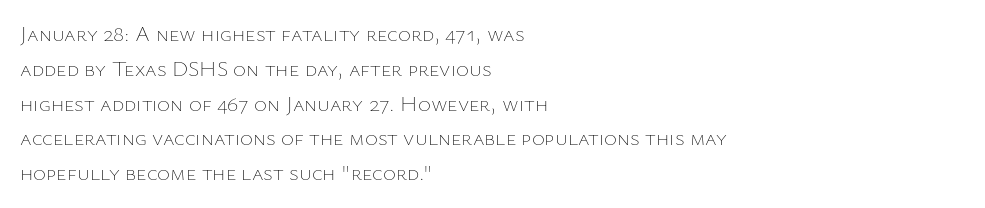
Q: Is the text bold? A: No.
Q: Is the text italic (slanted)? A: No, it is upright.
Q: Is the text underlined? A: No.
Q: How is the paragraph aligned? A: Left-aligned.
Q: Is the spacing between letters normal or unusually wide? A: Normal.
Q: Is the spacing between lines tight, normal or loose? A: Normal.
